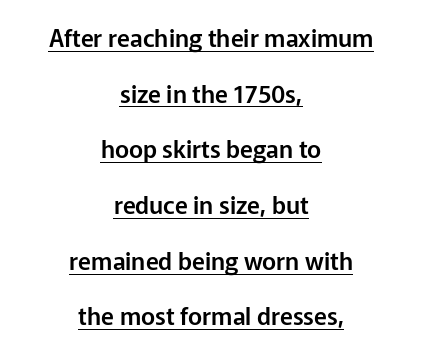
Vertical spacing — loose. Somebody hit Ctrl+U on this one — the words are underlined. Tall strokes in this sample are plumb rather than angled. Reading down the block, each line starts at a different indent, mirrored at its end. In terms of letterspacing, this is plain default setting.
